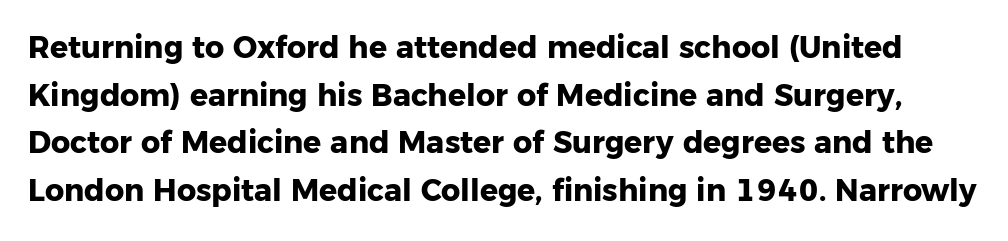
The image shows 30 px heavy sans-serif type, upright; set normal line spacing (1.59x), normal letter spacing, not underlined; low stroke contrast and a medium x-height.
